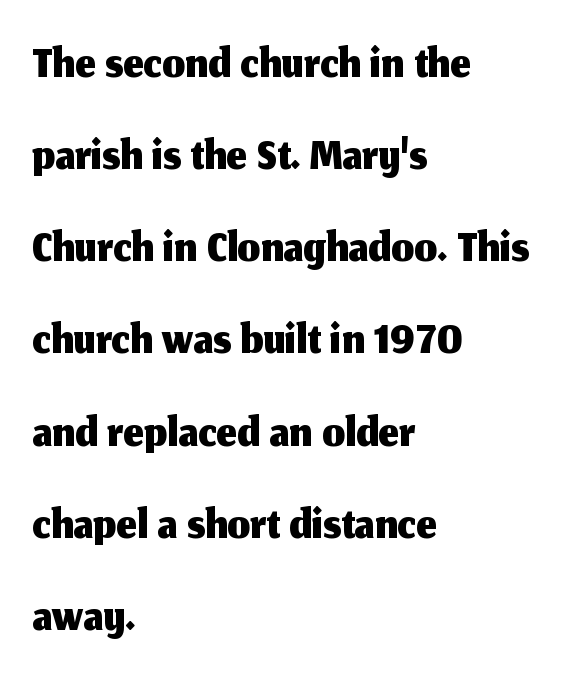
Inter-character spacing is left at the font's built-in metrics. Proportional: the letters do not fall into vertical columns. Descenders hang freely into open space. Is the block centered? No — it sits flush against the left margin. The designer went with a sans here, leaving each stem footless. This sample keeps an unexceptional amount of space between lines.
